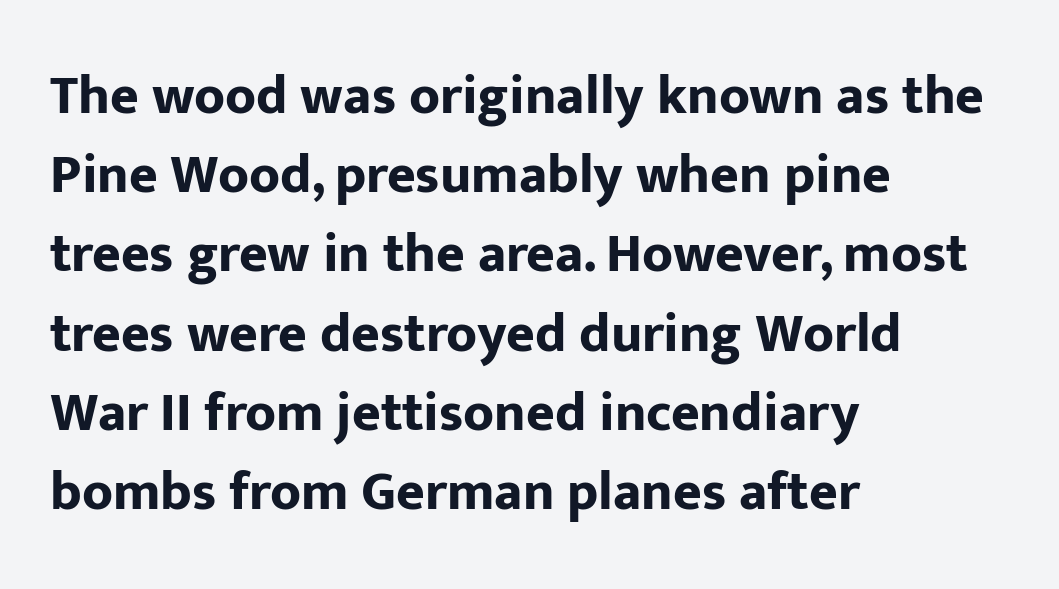
{"serif": "no", "italic": "no", "bold": "yes", "weight": "bold", "width": "normal", "stroke_contrast": "low", "x_height": "medium", "monospaced": "no", "underline": "no", "align": "left", "line_spacing": "normal", "line_spacing_ratio": 1.44, "letter_spacing": "normal", "letter_spacing_em": 0.0, "glyph_px": 55}
